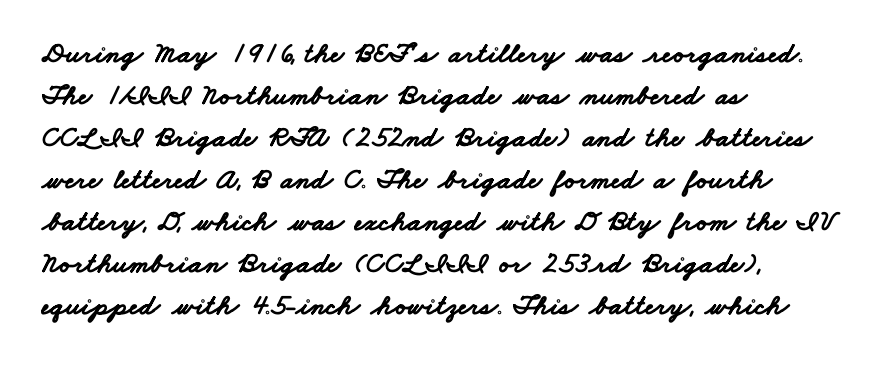
Q: Is the text bold? A: Yes.
Q: Is the typeface a serif or a sans-serif typeface? A: Sans-serif.
Q: Is the text underlined? A: No.
Q: How is the paragraph aligned? A: Left-aligned.
Q: Is the spacing between letters normal or unusually wide? A: Normal.
Q: Is the spacing between lines tight, normal or loose? A: Normal.
Q: Width (condensed, normal, or wide)? A: Wide.
Q: Stroke contrast? A: Low.
Q: x-height? A: Small.
Q: Monospaced? A: No.
